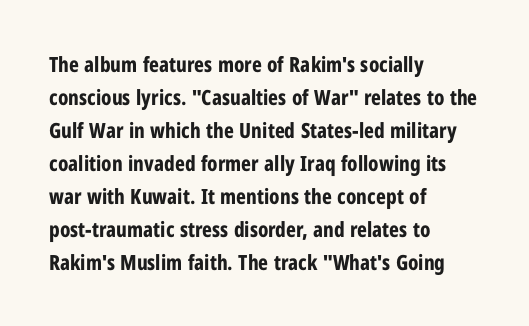
The image shows 21 px bold type, upright; set left-aligned, normal line spacing (1.57x), normal letter spacing, not underlined.
